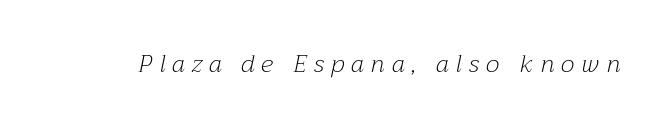
Q: Is the text bold? A: No.
Q: Is the text italic (slanted)? A: Yes, it leans right by about 12 degrees.
Q: Is the text underlined? A: No.
Q: Is the spacing between letters normal or unusually wide? A: Unusually wide.
